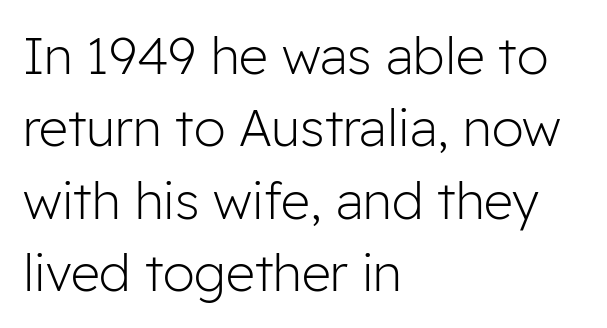
Does the leading feel generous? No, just average. The characters display no serif detailing; their extremities are plain. Do the letters lean? They stand straight. Type without underlining. Inter-character spacing is left at the font's built-in metrics.
